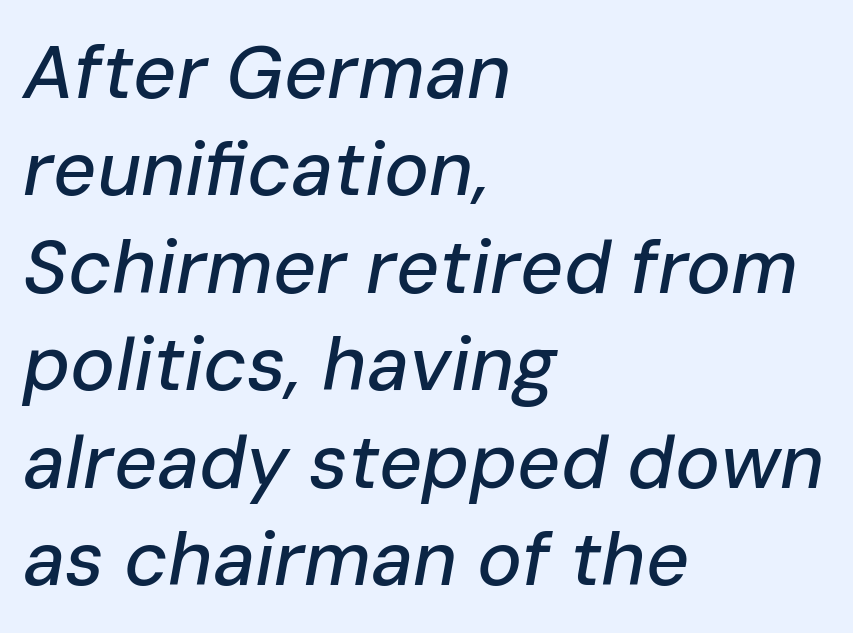
Do the characters align in a grid? No, the font is proportional. Casual observation: everything's shoved over to the left. The gap between lines stays unmarked. Each word holds together tightly as a unit, with standard inter-letter gaps. Each new line begins a customary step beneath the previous one.
